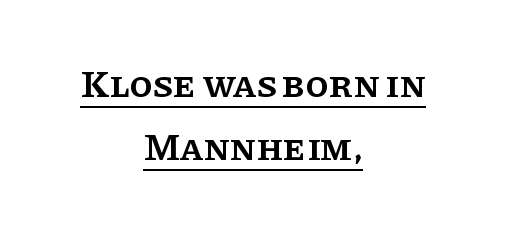
Q: Is the text bold? A: Semi-bold.
Q: Is the text italic (slanted)? A: No, it is upright.
Q: Is the typeface a serif or a sans-serif typeface? A: Serif.
Q: Is the text underlined? A: Yes.
Q: How is the paragraph aligned? A: Centered.
Q: Is the spacing between letters normal or unusually wide? A: Normal.
Q: Is the spacing between lines tight, normal or loose? A: Normal.
Q: Width (condensed, normal, or wide)? A: Normal.
Q: Stroke contrast? A: Low.
Q: x-height? A: Large.
Q: Monospaced? A: No.
